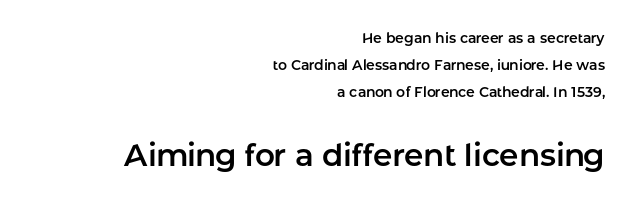
The image shows 31 px sans-serif type, upright; set right-aligned, loose line spacing (1.93x), normal letter spacing, not underlined; the second (bottom) block is 2.21x larger; low stroke contrast and a medium x-height.
